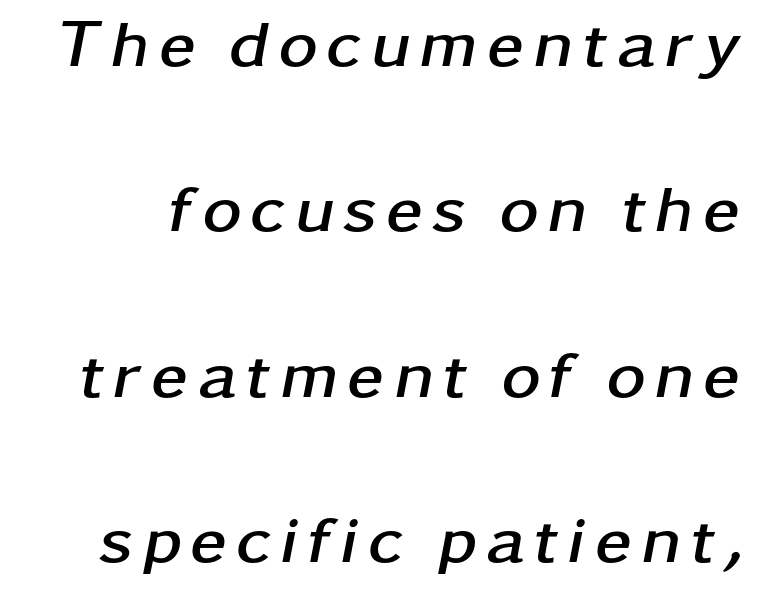
Nobody drew a line under any word here. Thick stems and heavy bowls — unmistakably bold. Would a proofreader flag this as italicized? Yes. A great deal of white space separates one row of letters from the next. The face used here is proportionally spaced, like ordinary book or web type.
